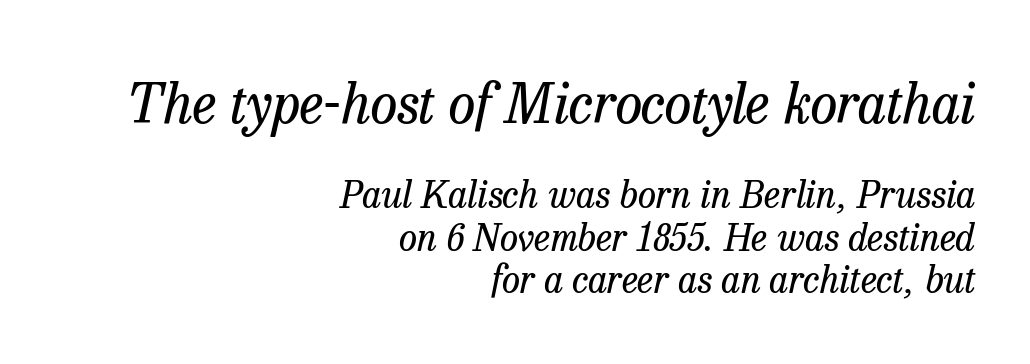
Q: Is the text bold? A: No.
Q: Is the text italic (slanted)? A: Yes, it leans right by about 13 degrees.
Q: Is the typeface a serif or a sans-serif typeface? A: Serif.
Q: Is the text underlined? A: No.
Q: How is the paragraph aligned? A: Right-aligned.
Q: Is the spacing between letters normal or unusually wide? A: Normal.
Q: Is the spacing between lines tight, normal or loose? A: Tight.
Q: Which block of text is set in a larger size, the first (top) or the second (bottom)? A: The first (top) one.
Q: Width (condensed, normal, or wide)? A: Normal.
Q: Stroke contrast? A: Low.
Q: x-height? A: Medium.
Q: Monospaced? A: No.
